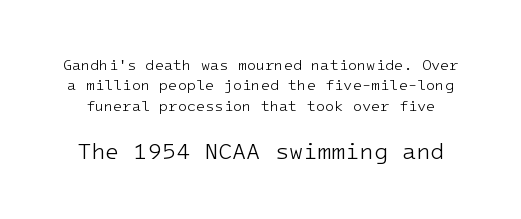
This rendering leaves character spacing at its baseline value. Quick note: underline off. The emphasis by scale lands on block number two, below. This sample keeps an unexceptional amount of space between lines.
